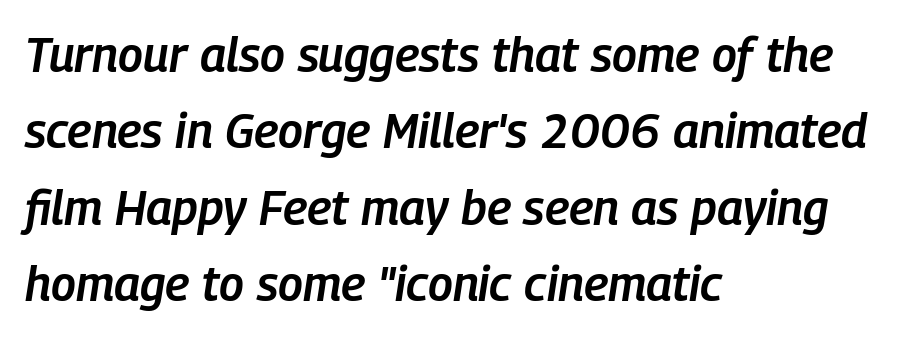
Q: Is the text bold? A: Semi-bold.
Q: Is the text italic (slanted)? A: Yes, it leans right by about 9 degrees.
Q: Is the text underlined? A: No.
Q: How is the paragraph aligned? A: Left-aligned.
Q: Is the spacing between letters normal or unusually wide? A: Normal.
Q: Is the spacing between lines tight, normal or loose? A: Normal.
Q: Width (condensed, normal, or wide)? A: Condensed.
Q: Stroke contrast? A: Low.
Q: x-height? A: Medium.
Q: Monospaced? A: No.
